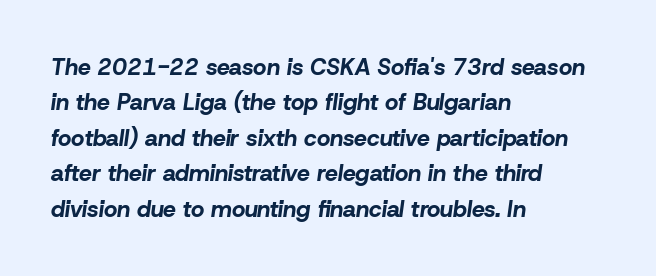
{"italic": "yes", "lean": "right", "slant_degrees": 8, "bold": "yes", "underline": "no", "align": "left", "line_spacing": "normal", "line_spacing_ratio": 1.54, "letter_spacing": "normal", "letter_spacing_em": 0.0, "glyph_px": 23}
